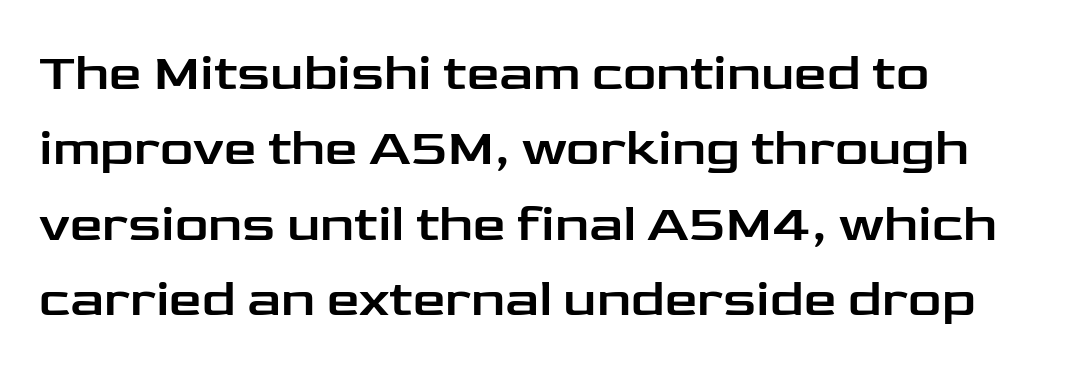
{"serif": "no", "italic": "no", "width": "wide", "stroke_contrast": "low", "x_height": "medium", "monospaced": "no", "underline": "no", "align": "left", "line_spacing": "normal", "line_spacing_ratio": 1.45, "letter_spacing": "normal", "letter_spacing_em": 0.0, "glyph_px": 52}
